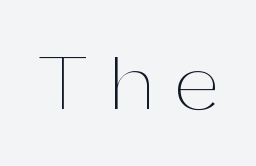
{"italic": "no", "bold": "no", "weight": "thin", "width": "normal", "stroke_contrast": "medium", "x_height": "medium", "monospaced": "no", "underline": "no", "letter_spacing": "wide", "letter_spacing_em": 0.3, "glyph_px": 79}
